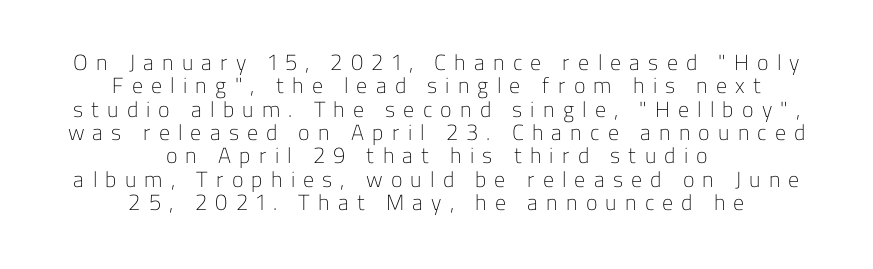
{"italic": "no", "bold": "no", "underline": "no", "align": "center", "line_spacing": "tight", "line_spacing_ratio": 1.06, "letter_spacing": "wide", "letter_spacing_em": 0.37, "glyph_px": 22}
